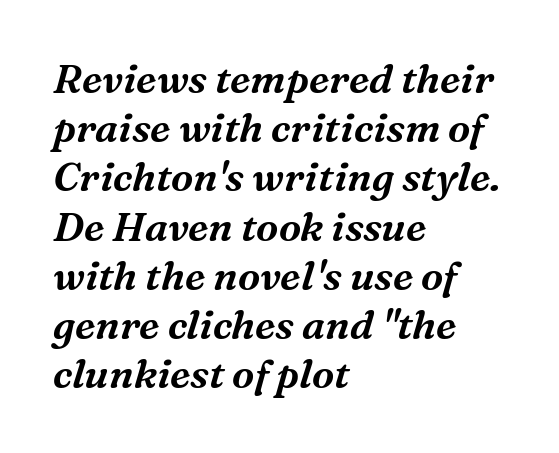
Q: Is the text italic (slanted)? A: Yes, it leans right by about 16 degrees.
Q: Is the typeface a serif or a sans-serif typeface? A: Serif.
Q: Is the text underlined? A: No.
Q: How is the paragraph aligned? A: Left-aligned.
Q: Is the spacing between letters normal or unusually wide? A: Normal.
Q: Width (condensed, normal, or wide)? A: Normal.
Q: Stroke contrast? A: Medium.
Q: x-height? A: Medium.
Q: Monospaced? A: No.
